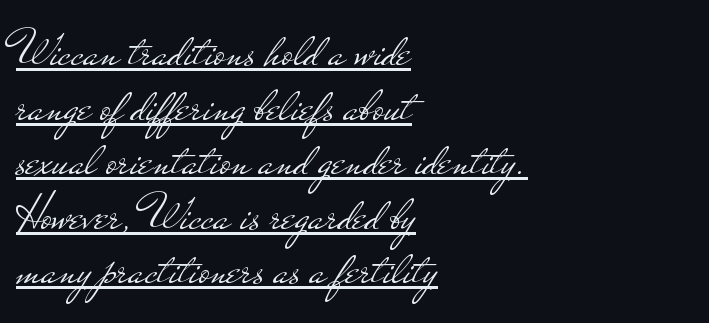
Has an underline been added? It has. The letters look calm and open, with moderate or lighter stems. Words appear dense and cohesive because spacing is normal. These lines are rendered in a variable-pitch font. No feet cap the strokes, marking this as sans-serif type.
